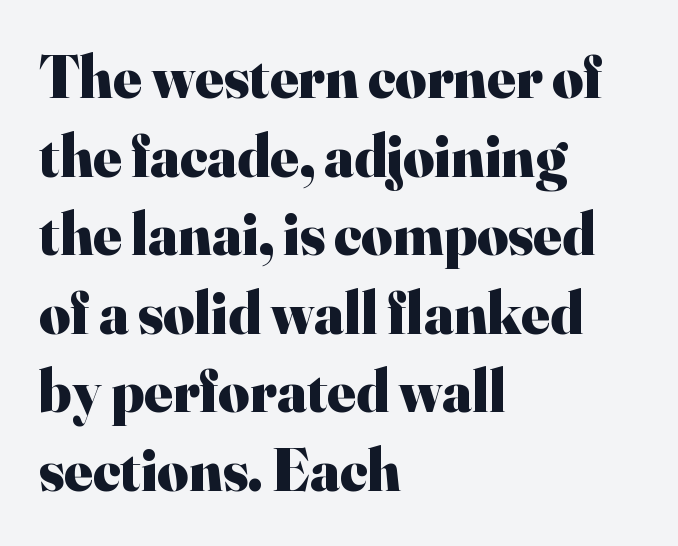
The glyphs are unaccompanied by any horizontal stroke below them. Students, note that the glyphs here touch the page at normal intervals. Casual observation: everything's shoved over to the left. The font's upright variant was chosen for this text.
